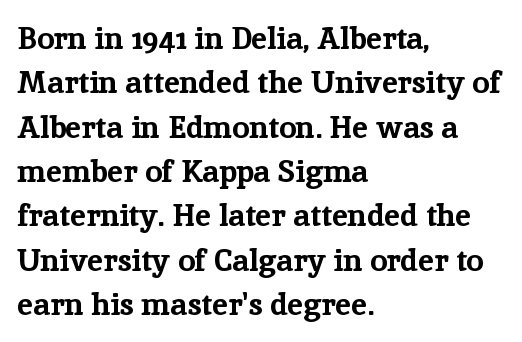
{"serif": "yes", "italic": "no", "bold": "yes", "weight": "bold", "width": "normal", "stroke_contrast": "low", "x_height": "medium", "monospaced": "no", "underline": "no", "align": "left", "line_spacing": "normal", "line_spacing_ratio": 1.43, "letter_spacing": "normal", "letter_spacing_em": 0.0, "glyph_px": 31}
